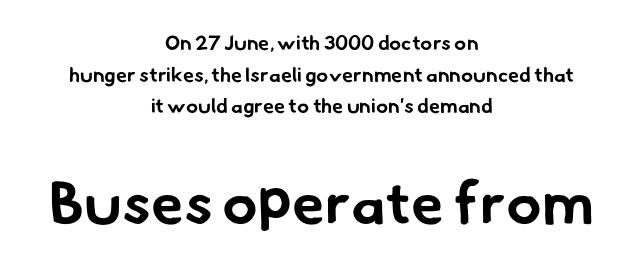
Q: Is the text bold? A: Yes.
Q: Is the typeface a serif or a sans-serif typeface? A: Sans-serif.
Q: Is the text underlined? A: No.
Q: How is the paragraph aligned? A: Centered.
Q: Is the spacing between letters normal or unusually wide? A: Normal.
Q: Is the spacing between lines tight, normal or loose? A: Normal.
Q: Which block of text is set in a larger size, the first (top) or the second (bottom)? A: The second (bottom) one.
Q: Width (condensed, normal, or wide)? A: Normal.
Q: Stroke contrast? A: Low.
Q: x-height? A: Small.
Q: Monospaced? A: No.
